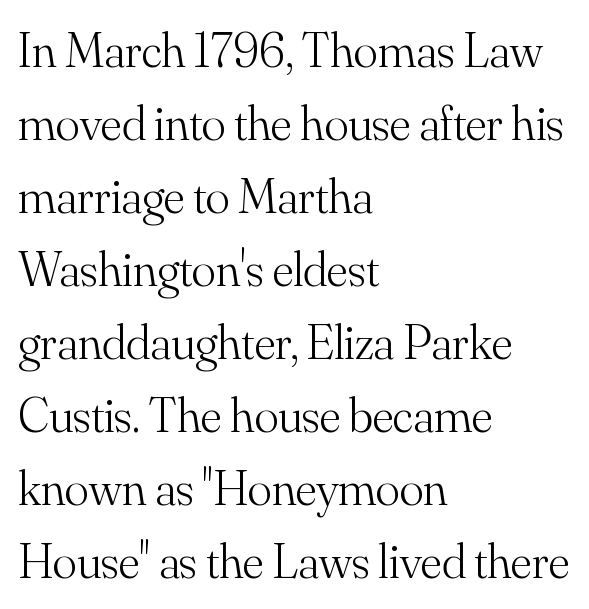
{"serif": "yes", "italic": "no", "bold": "no", "weight": "light", "width": "normal", "stroke_contrast": "medium", "x_height": "small", "monospaced": "no", "underline": "no", "align": "left", "line_spacing": "normal", "line_spacing_ratio": 1.46, "letter_spacing": "normal", "letter_spacing_em": 0.0, "glyph_px": 50}
